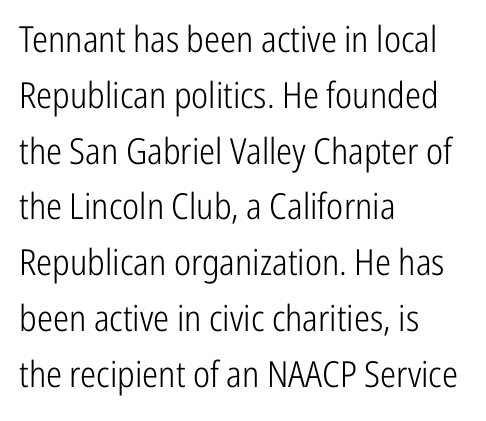
The image shows 36 px light, condensed sans-serif type, upright; set left-aligned, normal line spacing (1.55x), normal letter spacing, not underlined; low stroke contrast and a medium x-height.
